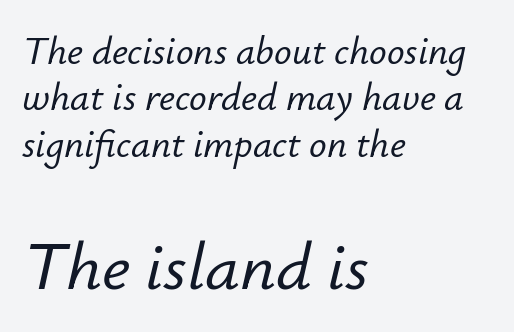
{"italic": "yes", "lean": "right", "slant_degrees": 12, "width": "normal", "stroke_contrast": "low", "x_height": "small", "monospaced": "no", "underline": "no", "align": "left", "line_spacing_ratio": 1.19, "letter_spacing": "normal", "letter_spacing_em": 0.0, "larger_block": "second", "size_ratio": 1.77, "glyph_px": 69}
